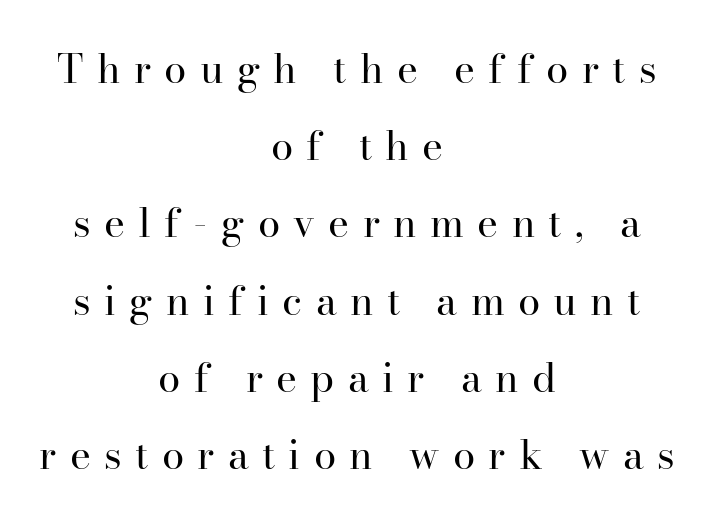
Note the varied advance widths — an 'i' is clearly narrower than an 'm'. Descenders hang freely into open space. Italic? Not at all — the glyphs are vertical. Teacher's note: observe the equal gaps on both sides — that is centered alignment.
